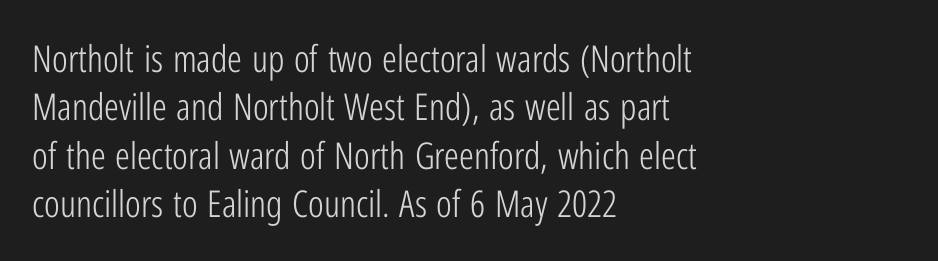
{"serif": "no", "italic": "no", "bold": "no", "weight": "light", "width": "condensed", "stroke_contrast": "low", "x_height": "medium", "monospaced": "no", "underline": "no", "align": "left", "line_spacing": "normal", "line_spacing_ratio": 1.31, "letter_spacing": "normal", "letter_spacing_em": 0.0, "glyph_px": 37}
